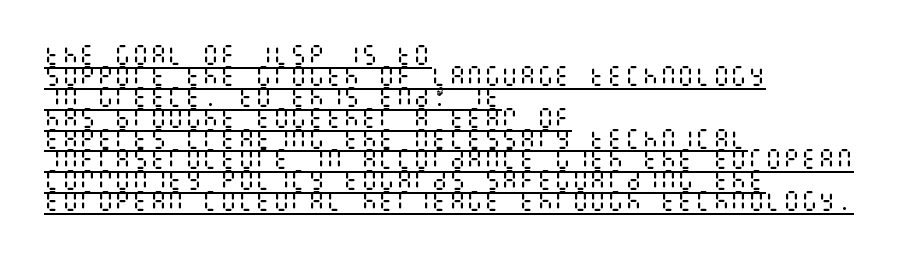
The paragraph shown leans on its left margin. Successive baselines arrive quickly, one right under another. Inter-character spacing is left at the font's built-in metrics. The string is rendered with underlining switched on.
